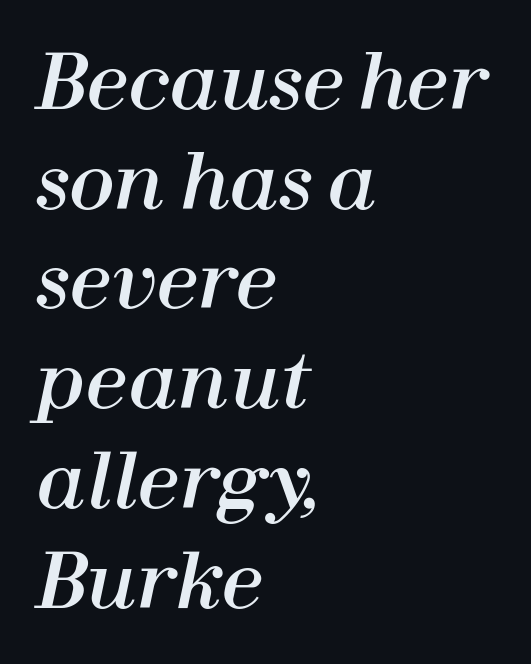
Q: Is the text italic (slanted)? A: Yes, it leans right by about 12 degrees.
Q: Is the text underlined? A: No.
Q: How is the paragraph aligned? A: Left-aligned.
Q: Is the spacing between letters normal or unusually wide? A: Normal.
Q: Is the spacing between lines tight, normal or loose? A: Normal.
Q: Width (condensed, normal, or wide)? A: Normal.
Q: Stroke contrast? A: High.
Q: x-height? A: Medium.
Q: Monospaced? A: No.
